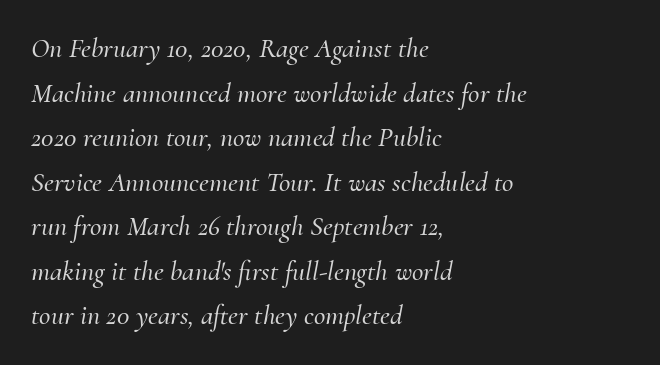
Q: Is the text italic (slanted)? A: Yes, it leans right by about 10 degrees.
Q: Is the typeface a serif or a sans-serif typeface? A: Serif.
Q: Is the text underlined? A: No.
Q: How is the paragraph aligned? A: Left-aligned.
Q: Is the spacing between letters normal or unusually wide? A: Normal.
Q: Is the spacing between lines tight, normal or loose? A: Normal.
Q: Width (condensed, normal, or wide)? A: Normal.
Q: Stroke contrast? A: Medium.
Q: x-height? A: Small.
Q: Monospaced? A: No.
